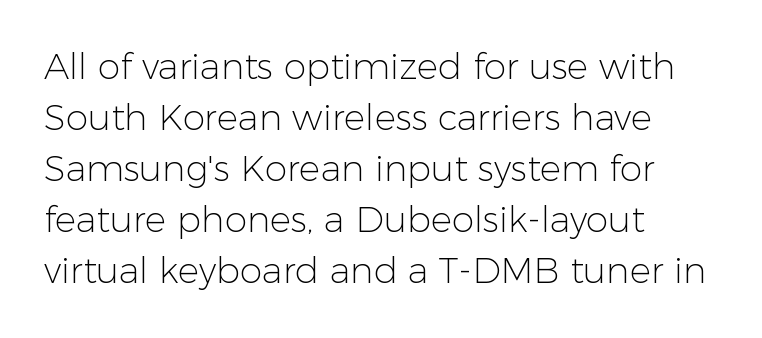
The image shows 36 px light sans-serif type, upright; set left-aligned, normal line spacing (1.42x), normal letter spacing, not underlined; low stroke contrast and a medium x-height.
